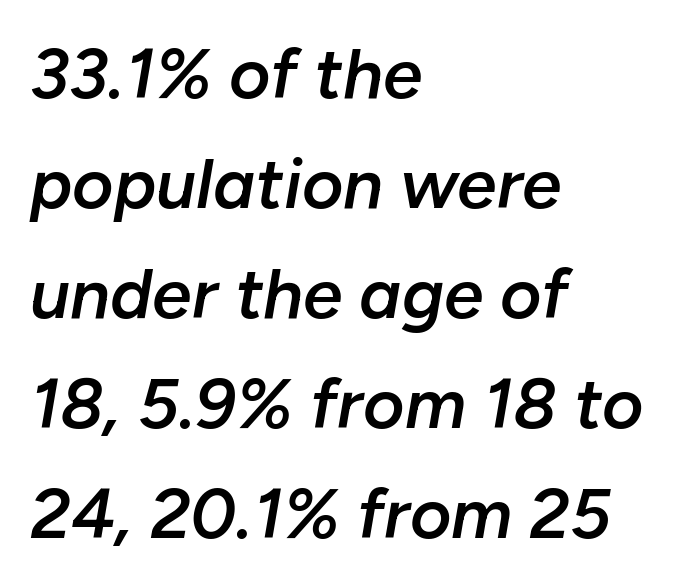
Q: Is the text bold? A: Semi-bold.
Q: Is the text italic (slanted)? A: Yes, it leans right by about 10 degrees.
Q: Is the text underlined? A: No.
Q: How is the paragraph aligned? A: Left-aligned.
Q: Is the spacing between letters normal or unusually wide? A: Normal.
Q: Is the spacing between lines tight, normal or loose? A: Normal.
Q: Width (condensed, normal, or wide)? A: Normal.
Q: Stroke contrast? A: Low.
Q: x-height? A: Medium.
Q: Monospaced? A: No.
